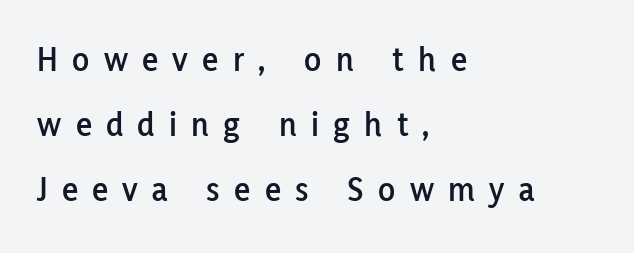
Q: Is the text italic (slanted)? A: No, it is upright.
Q: Is the typeface a serif or a sans-serif typeface? A: Sans-serif.
Q: Is the text underlined? A: No.
Q: How is the paragraph aligned? A: Left-aligned.
Q: Is the spacing between letters normal or unusually wide? A: Unusually wide.
Q: Width (condensed, normal, or wide)? A: Normal.
Q: Stroke contrast? A: Low.
Q: x-height? A: Medium.
Q: Monospaced? A: No.
